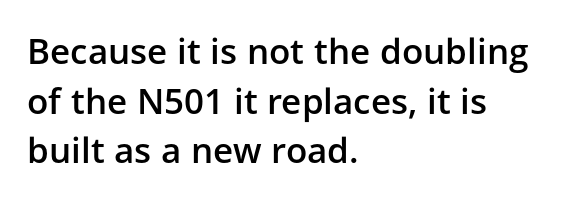
{"serif": "no", "italic": "no", "bold": "semi", "weight": "semibold", "width": "normal", "stroke_contrast": "low", "x_height": "medium", "monospaced": "no", "underline": "no", "align": "left", "line_spacing": "normal", "line_spacing_ratio": 1.42, "letter_spacing": "normal", "letter_spacing_em": 0.0, "glyph_px": 35}
